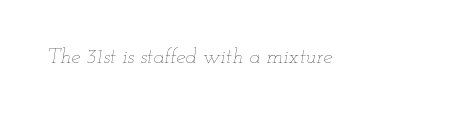
The image shows 21 px text type, italic (leaning right); set normal letter spacing, not underlined.
